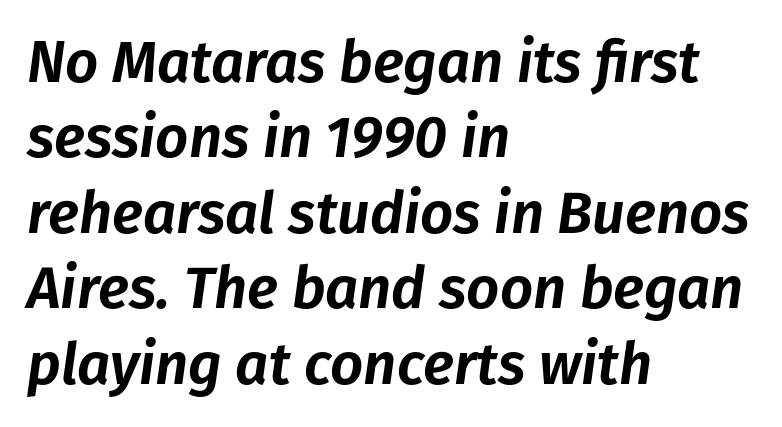
The font's italic variant was chosen for this text. The lines sit at an ordinary, default distance from one another. Glyph-to-glyph distance matches everyday printed text. Each letter keeps its own natural width here, so spacing adapts to shape.
